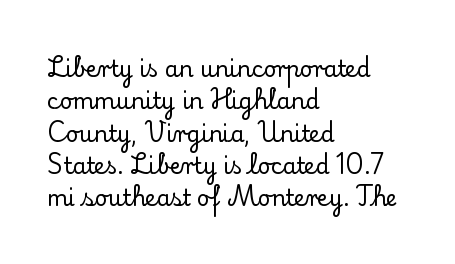
Bare-footed words on every line. The space between consecutive lines is moderate. Caption: standard tracking, unaltered. The lettering holds an erect, upright posture throughout. The text block is weighted toward the left margin, trailing off unevenly rightward.
